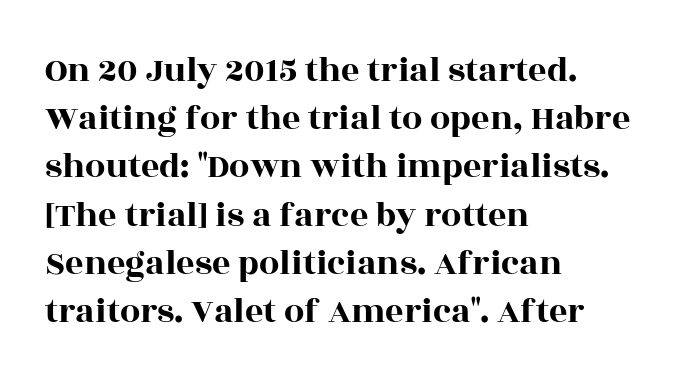
Q: Is the text italic (slanted)? A: No, it is upright.
Q: Is the typeface a serif or a sans-serif typeface? A: Serif.
Q: Is the text underlined? A: No.
Q: How is the paragraph aligned? A: Left-aligned.
Q: Is the spacing between letters normal or unusually wide? A: Normal.
Q: Is the spacing between lines tight, normal or loose? A: Normal.
Q: Width (condensed, normal, or wide)? A: Wide.
Q: x-height? A: Large.
Q: Monospaced? A: No.
